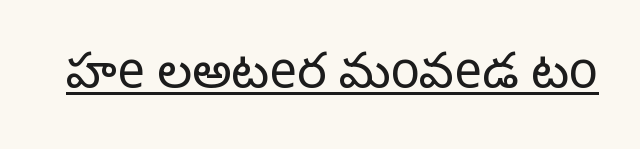
The image shows 49 px light sans-serif type, upright; set normal letter spacing, underlined; low stroke contrast and a medium x-height.
